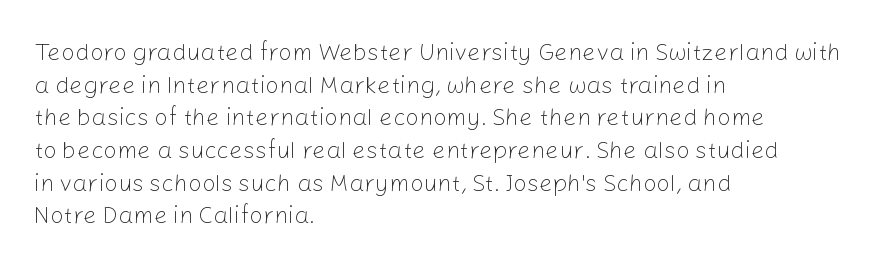
Q: Is the text bold? A: No.
Q: Is the text italic (slanted)? A: No, it is upright.
Q: Is the text underlined? A: No.
Q: How is the paragraph aligned? A: Left-aligned.
Q: Is the spacing between letters normal or unusually wide? A: Normal.
Q: Is the spacing between lines tight, normal or loose? A: Normal.
